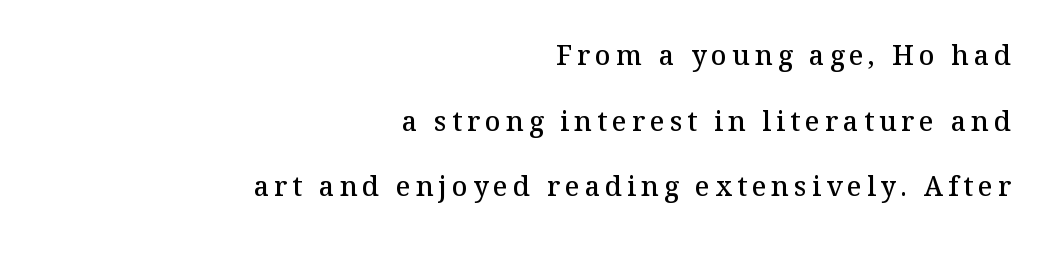
{"italic": "no", "bold": "semi", "underline": "no", "align": "right", "line_spacing": "loose", "line_spacing_ratio": 2.43, "glyph_px": 27}
